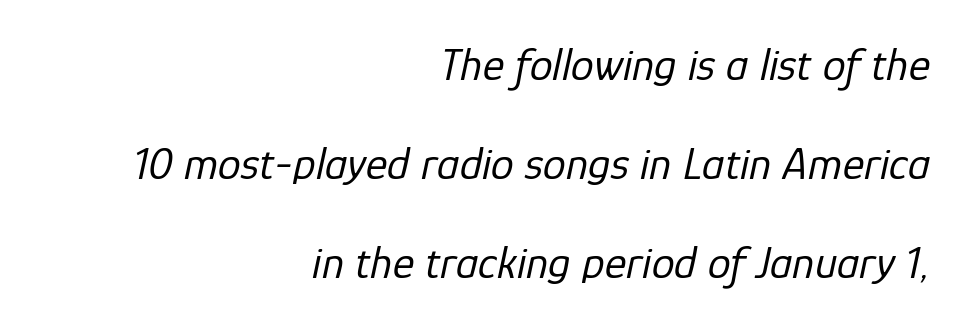
{"italic": "yes", "lean": "right", "slant_degrees": 12, "bold": "no", "weight": "regular", "width": "normal", "stroke_contrast": "low", "x_height": "medium", "monospaced": "no", "underline": "no", "align": "right", "line_spacing": "loose", "line_spacing_ratio": 2.15, "letter_spacing": "normal", "letter_spacing_em": 0.0, "glyph_px": 46}
